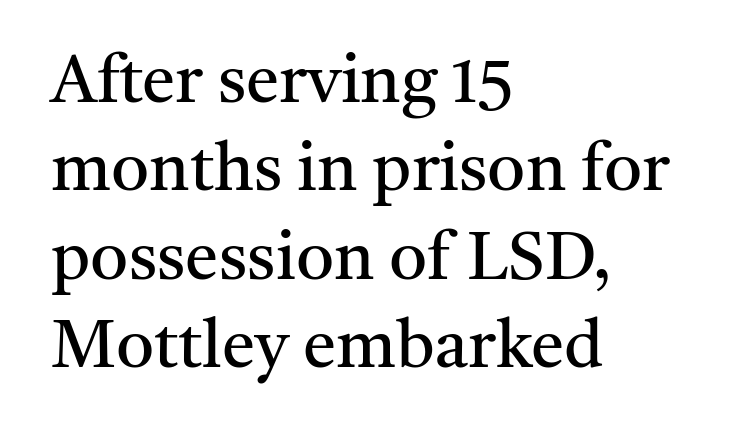
Q: Is the text bold? A: No.
Q: Is the text italic (slanted)? A: No, it is upright.
Q: Is the typeface a serif or a sans-serif typeface? A: Serif.
Q: Is the text underlined? A: No.
Q: How is the paragraph aligned? A: Left-aligned.
Q: Is the spacing between letters normal or unusually wide? A: Normal.
Q: Is the spacing between lines tight, normal or loose? A: Normal.
Q: Width (condensed, normal, or wide)? A: Normal.
Q: Stroke contrast? A: Medium.
Q: x-height? A: Medium.
Q: Monospaced? A: No.
